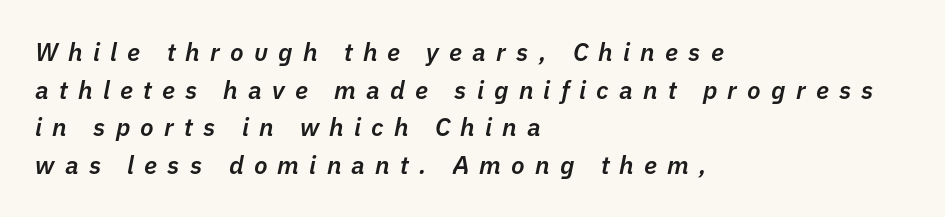
The image shows 25 px text type, italic (leaning right); set left-aligned, normal line spacing (1.51x), unusually wide letter spacing (+0.41 em), not underlined.
